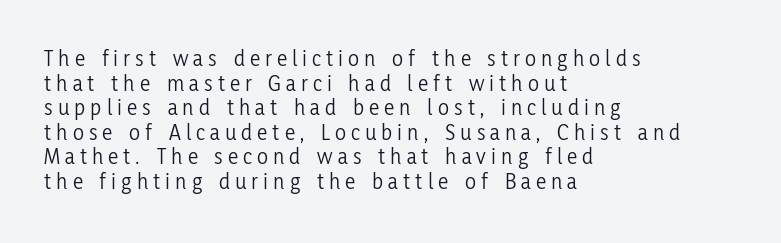
Q: Is the text bold? A: No.
Q: Is the text italic (slanted)? A: No, it is upright.
Q: Is the text underlined? A: No.
Q: How is the paragraph aligned? A: Left-aligned.
Q: Is the spacing between letters normal or unusually wide? A: Unusually wide.
Q: Is the spacing between lines tight, normal or loose? A: Tight.
